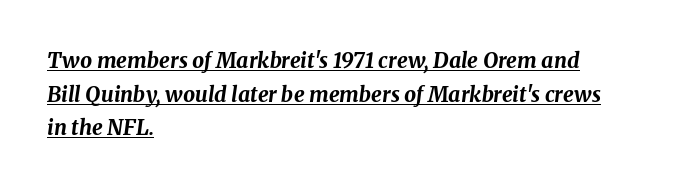
The image shows 21 px bold type, italic (leaning right); set left-aligned, normal line spacing (1.6x), normal letter spacing, underlined.
